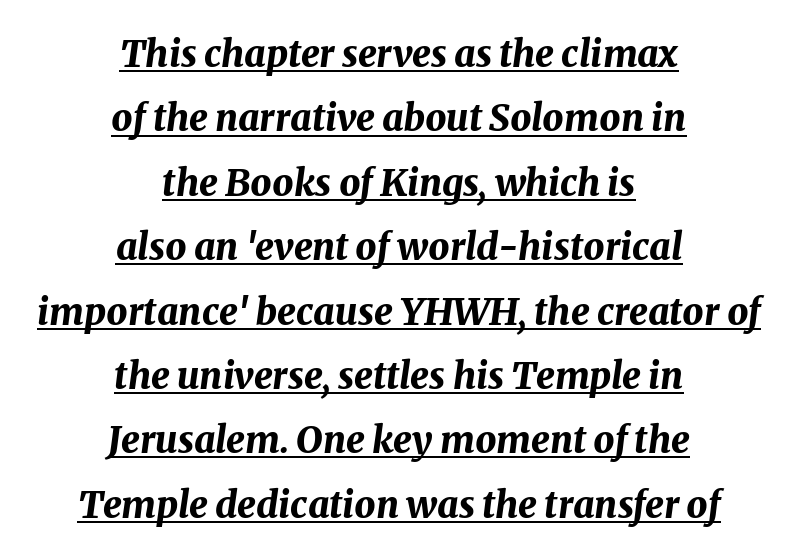
The image shows 37 px bold type, italic (leaning right); set centered, line spacing 1.74x, normal letter spacing, underlined; medium stroke contrast and a medium x-height.
